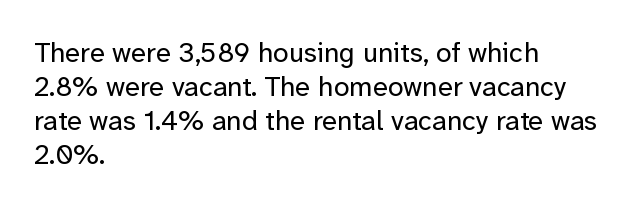
The image shows 28 px regular-weight sans-serif type, upright; set left-aligned, line spacing 1.21x, normal letter spacing, not underlined; low stroke contrast and a medium x-height.
